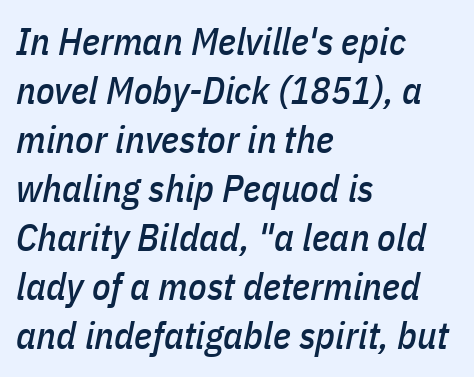
The image shows 38 px condensed type, italic (leaning right); set left-aligned, normal line spacing (1.29x), normal letter spacing, not underlined; low stroke contrast and a medium x-height.
